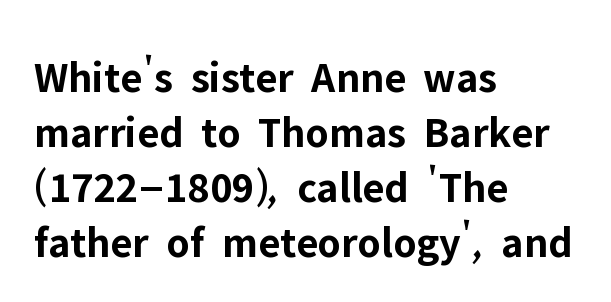
Each word holds together tightly as a unit, with standard inter-letter gaps. Unlike italic type, these characters show no tilt at all. You could not count columns in this text — the font is proportionally spaced. Casual observation: everything's shoved over to the left.
